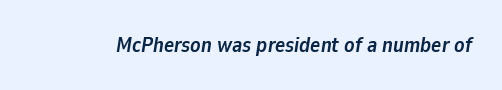
The image shows 21 px bold type, italic (leaning right); set normal letter spacing, not underlined.
